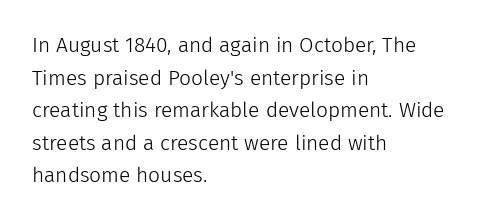
{"italic": "no", "bold": "no", "underline": "no", "align": "left", "line_spacing": "normal", "line_spacing_ratio": 1.55, "letter_spacing": "normal", "letter_spacing_em": 0.0, "glyph_px": 21}
